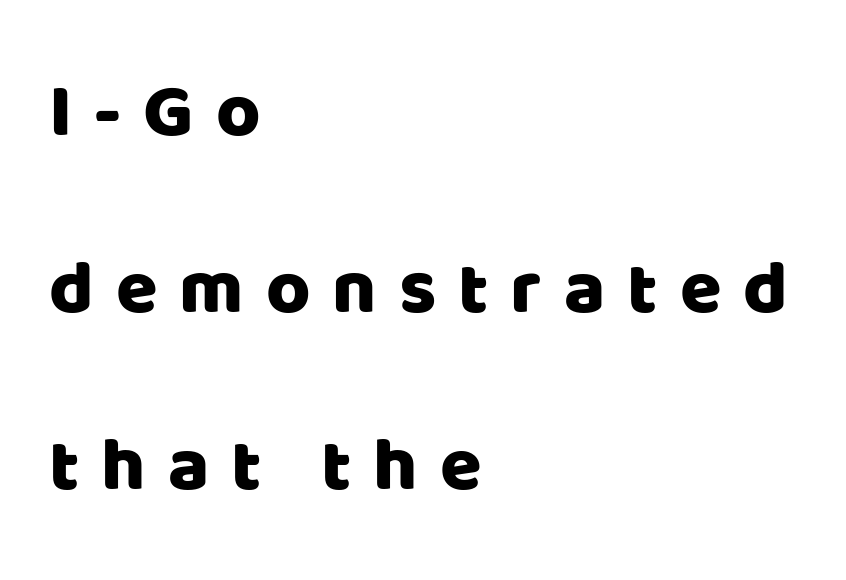
Letters rest on an invisible, unmarked baseline. A typesetter would call this proportional, since set widths differ per character. The setting favours the left margin, as ordinary paragraphs usually do. Italic? Not at all — the glyphs are vertical.
